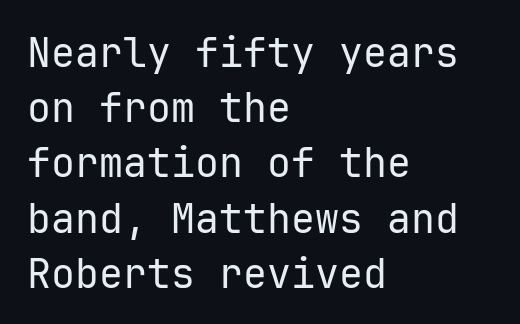
Q: Is the text bold? A: No.
Q: Is the text italic (slanted)? A: No, it is upright.
Q: Is the typeface a serif or a sans-serif typeface? A: Sans-serif.
Q: Is the text underlined? A: No.
Q: How is the paragraph aligned? A: Left-aligned.
Q: Is the spacing between letters normal or unusually wide? A: Normal.
Q: Is the spacing between lines tight, normal or loose? A: Normal.
Q: Width (condensed, normal, or wide)? A: Normal.
Q: Stroke contrast? A: Low.
Q: x-height? A: Medium.
Q: Monospaced? A: Yes.
